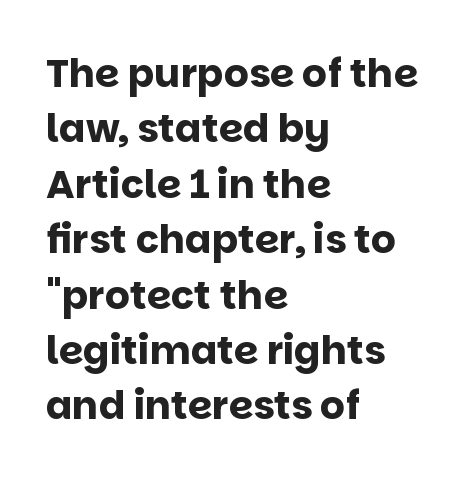
Q: Is the text bold? A: Yes.
Q: Is the text italic (slanted)? A: No, it is upright.
Q: Is the typeface a serif or a sans-serif typeface? A: Sans-serif.
Q: Is the text underlined? A: No.
Q: How is the paragraph aligned? A: Left-aligned.
Q: Is the spacing between letters normal or unusually wide? A: Normal.
Q: Is the spacing between lines tight, normal or loose? A: Normal.
Q: Width (condensed, normal, or wide)? A: Normal.
Q: Stroke contrast? A: Low.
Q: x-height? A: Large.
Q: Monospaced? A: No.
